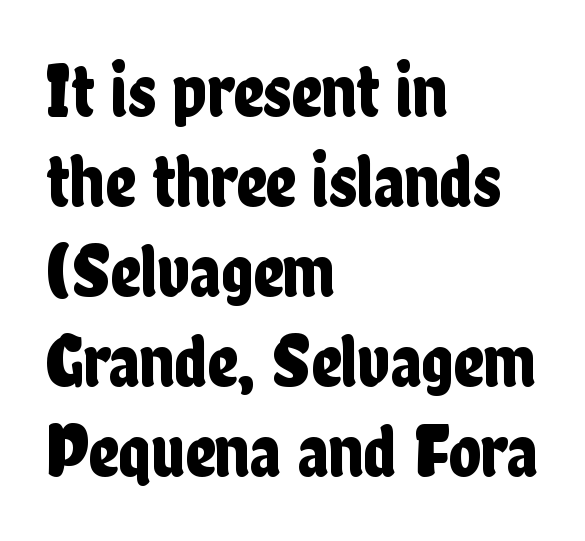
{"serif": "no", "italic": "no", "width": "condensed", "stroke_contrast": "low", "x_height": "medium", "monospaced": "no", "underline": "no", "align": "left", "line_spacing_ratio": 1.2, "letter_spacing": "normal", "letter_spacing_em": 0.0, "glyph_px": 75}
